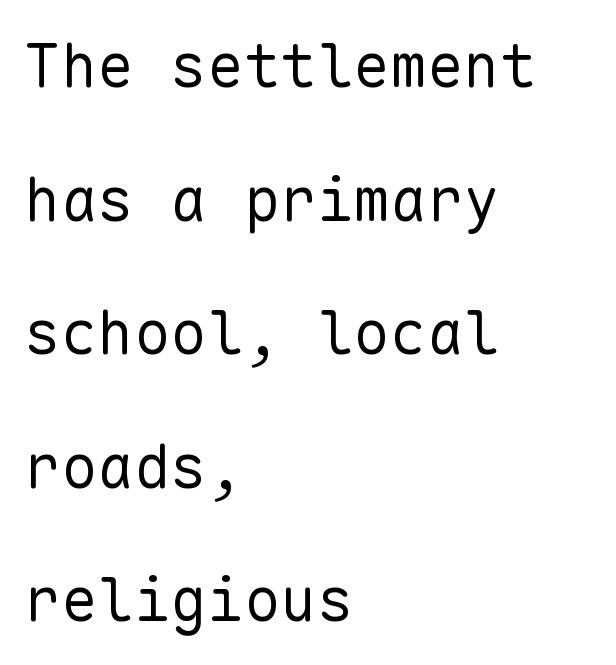
The image shows 61 px regular-weight sans-serif type, upright, monospaced; set left-aligned, loose line spacing (2.19x), normal letter spacing, not underlined; low stroke contrast and a medium x-height.
